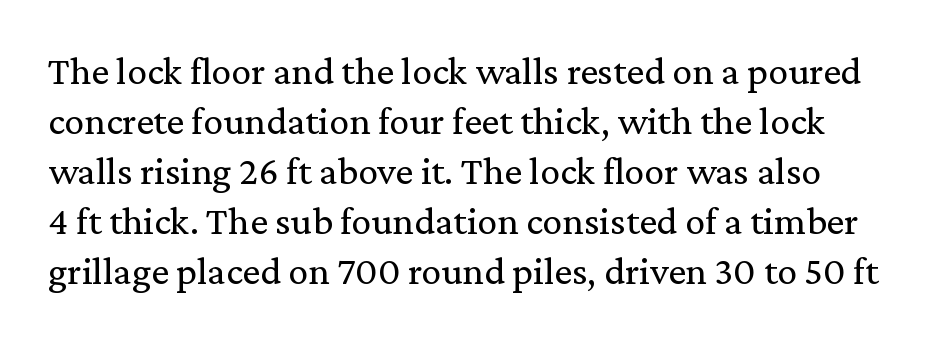
The image shows 40 px regular-weight serif type, upright; set normal line spacing (1.25x), normal letter spacing, not underlined; low stroke contrast and a medium x-height.
